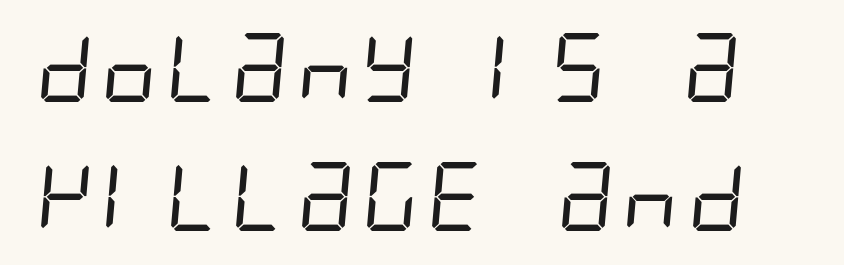
The image shows 69 px regular-weight, condensed sans-serif type; set line spacing 1.87x, normal letter spacing, not underlined; low stroke contrast and a large x-height.
